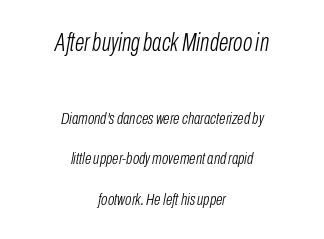
The tracking reads as untouched default to a designer's eye. Leftover space on each line is divided equally before and after the words. The composition opens big and finishes small. The font's italic variant was chosen for this text. A typesetter would call this leading open, well beyond the default. Each stroke keeps to a modest, everyday thickness or less.
